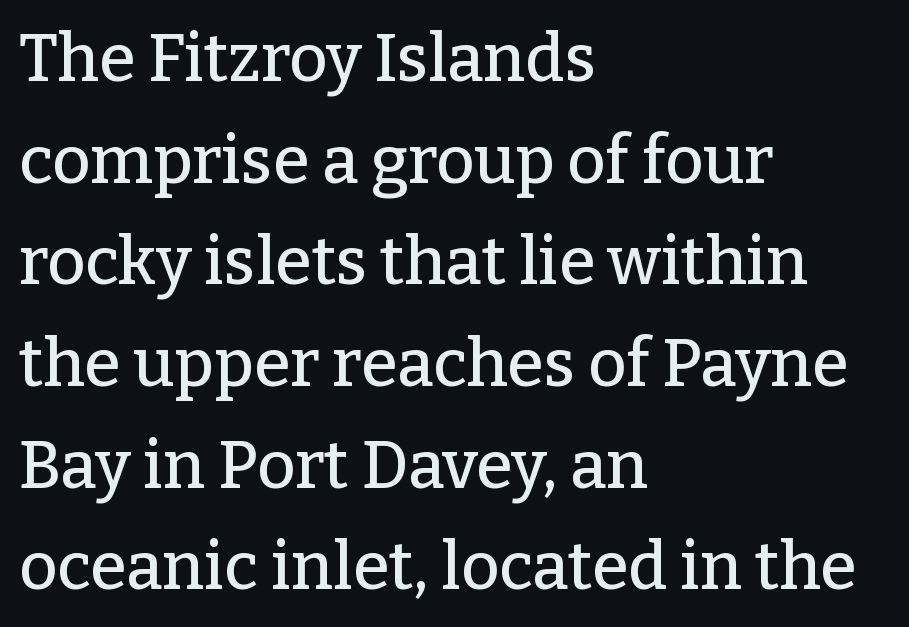
Does extra space separate the letters? No, they use regular spacing. Left-aligned paragraph, ragged on the right. A clean baseline with only descenders dipping below it. Normally led — the rows are evenly, conventionally spaced. Nope, not italic — everything's standing straight.
